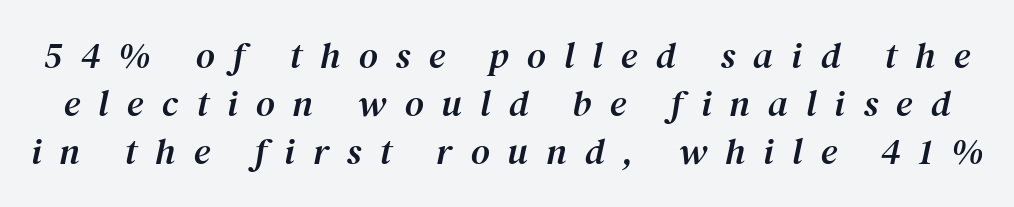
Only glyphs here, with clear space below each row. Each word looks stretched out because of the extra space between its letters. Is the type slanted? Yes — the strokes lean at a clear angle. What kind of face is this? One with serifs. If you measured baseline to baseline, you'd find a middling distance. Here the designer chose a conventional face with non-uniform glyph widths.
